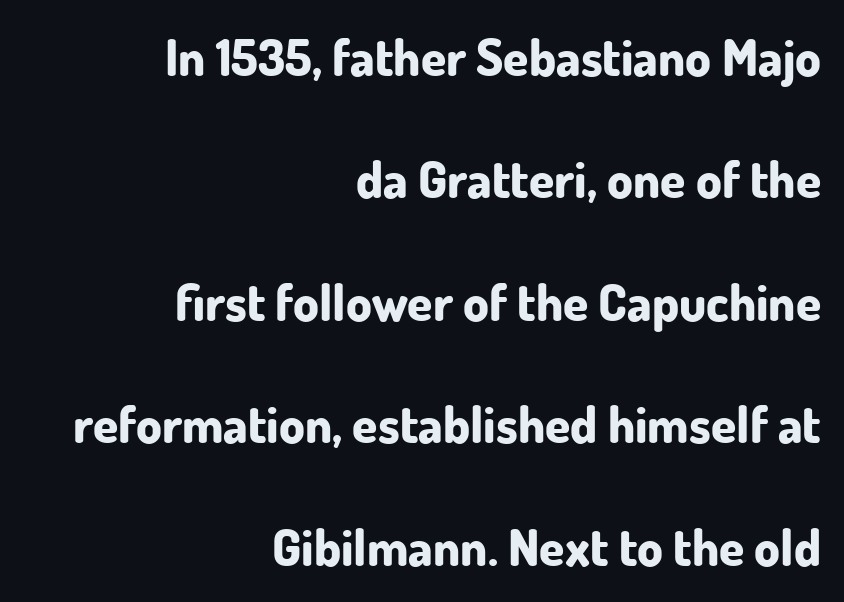
The image shows 51 px bold sans-serif type, upright; set right-aligned, loose line spacing (2.4x), normal letter spacing, not underlined; low stroke contrast and a small x-height.
